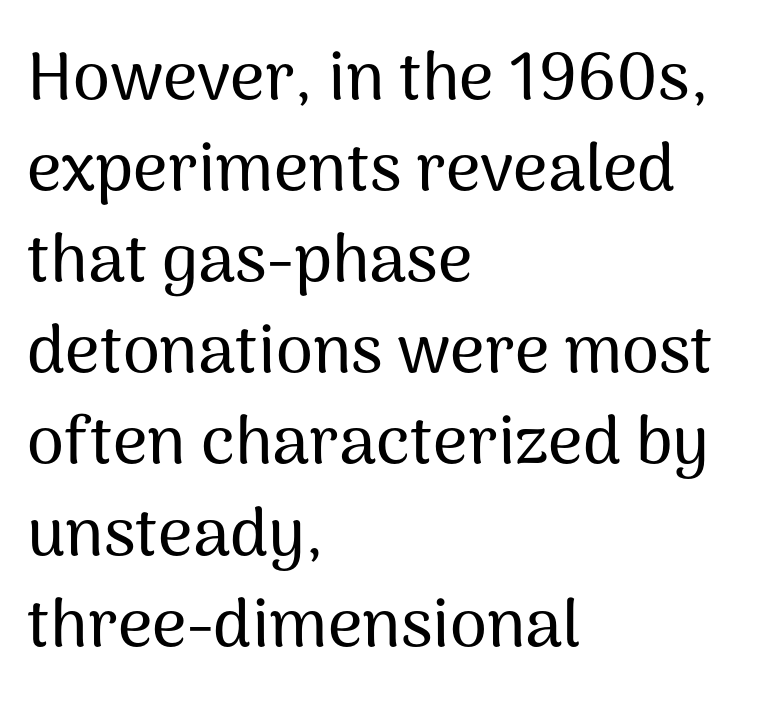
Q: Is the text italic (slanted)? A: No, it is upright.
Q: Is the typeface a serif or a sans-serif typeface? A: Sans-serif.
Q: Is the text underlined? A: No.
Q: How is the paragraph aligned? A: Left-aligned.
Q: Is the spacing between letters normal or unusually wide? A: Normal.
Q: Is the spacing between lines tight, normal or loose? A: Normal.
Q: Width (condensed, normal, or wide)? A: Normal.
Q: Stroke contrast? A: Medium.
Q: x-height? A: Medium.
Q: Monospaced? A: No.
